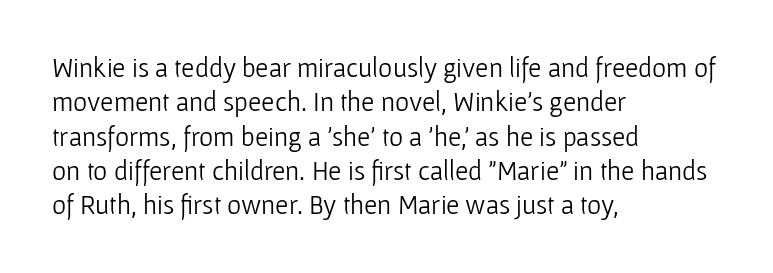
The letterforms sit at book weight or below. Honestly, the letter spacing is just normal — you wouldn't notice it. The type sits square on the baseline with zero lean. Unmarked baselines from the first word to the last. The text block is weighted toward the left margin, trailing off unevenly rightward. The designer left line spacing at the default.
